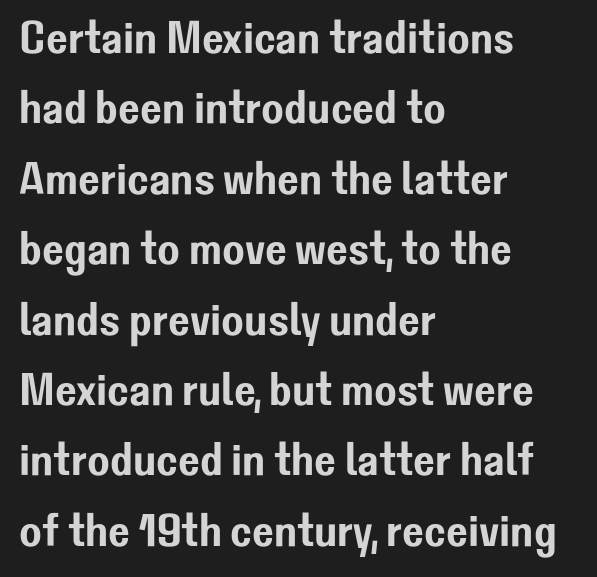
The image shows 46 px sans-serif type, upright; set left-aligned, normal line spacing (1.53x), normal letter spacing, not underlined; low stroke contrast and a medium x-height.
